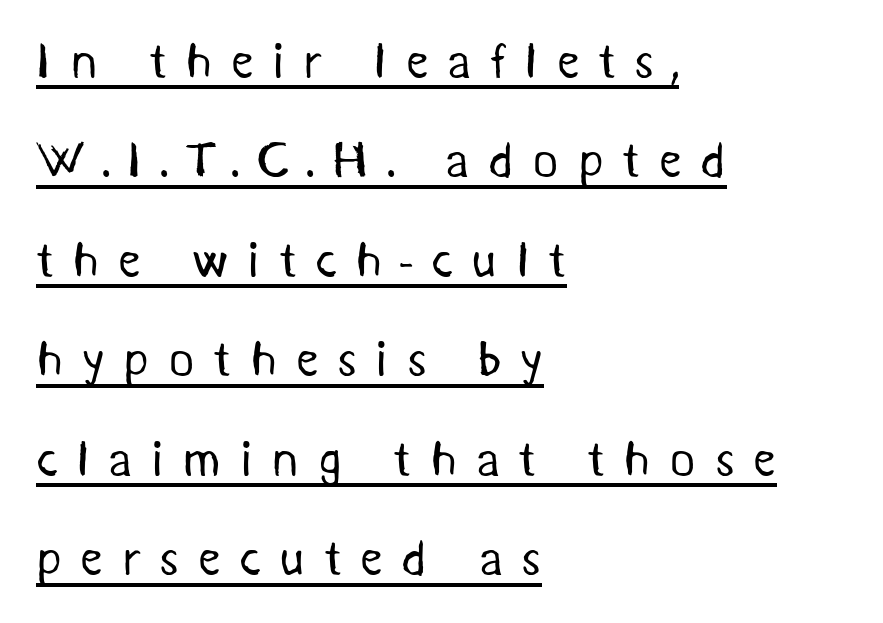
{"serif": "no", "bold": "no", "weight": "regular", "width": "normal", "stroke_contrast": "medium", "x_height": "medium", "monospaced": "no", "underline": "yes", "align": "left", "line_spacing": "loose", "line_spacing_ratio": 1.99, "letter_spacing": "wide", "letter_spacing_em": 0.37, "glyph_px": 50}
